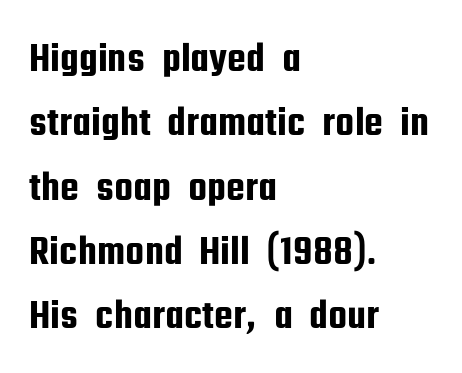
Are there feet on the stems? There aren't — it's a sans. Every stem runs plumb, perpendicular to the baseline. Character widths vary here, with narrow letters taking less room than wide ones. The block of text has a typical density, with ordinary space between rows. The rendering anchors every line to the left-hand side.
